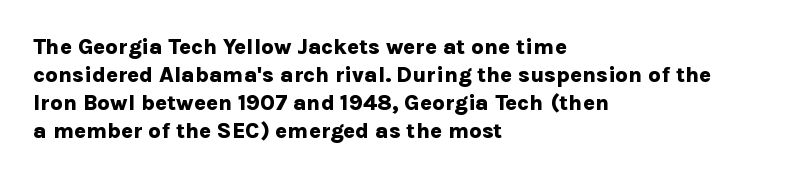
The image shows 22 px bold type, upright; set left-aligned, normal line spacing (1.27x), normal letter spacing, not underlined.
